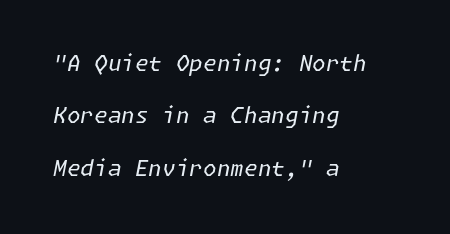
Q: Is the text bold? A: No.
Q: Is the text italic (slanted)? A: Yes, it leans right by about 11 degrees.
Q: Is the text underlined? A: No.
Q: How is the paragraph aligned? A: Left-aligned.
Q: Is the spacing between letters normal or unusually wide? A: Normal.
Q: Is the spacing between lines tight, normal or loose? A: Loose.
